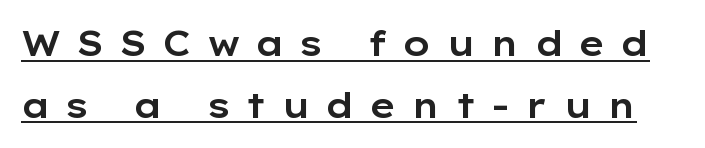
Q: Is the text italic (slanted)? A: No, it is upright.
Q: Is the typeface a serif or a sans-serif typeface? A: Sans-serif.
Q: Is the text underlined? A: Yes.
Q: Is the spacing between letters normal or unusually wide? A: Unusually wide.
Q: Width (condensed, normal, or wide)? A: Wide.
Q: Stroke contrast? A: Low.
Q: x-height? A: Medium.
Q: Monospaced? A: No.
